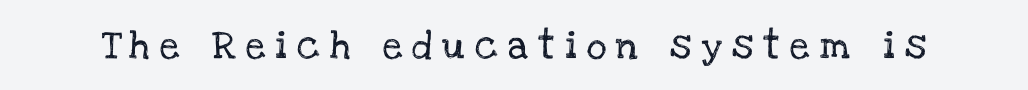
The image shows 28 px serif type, upright; set unusually wide letter spacing (+0.36 em), not underlined; low stroke contrast and a large x-height.
